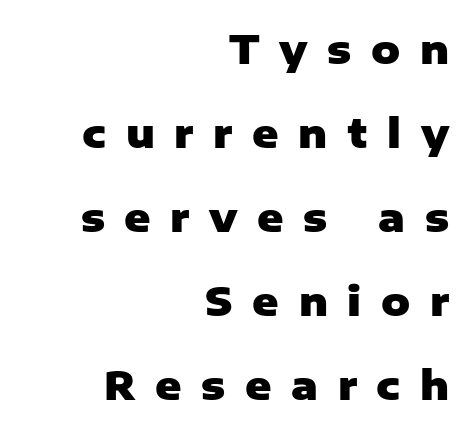
{"serif": "no", "italic": "no", "bold": "yes", "weight": "heavy", "width": "normal", "stroke_contrast": "low", "x_height": "medium", "monospaced": "no", "underline": "no", "align": "right", "line_spacing": "loose", "line_spacing_ratio": 2.1, "letter_spacing": "wide", "letter_spacing_em": 0.49, "glyph_px": 40}
